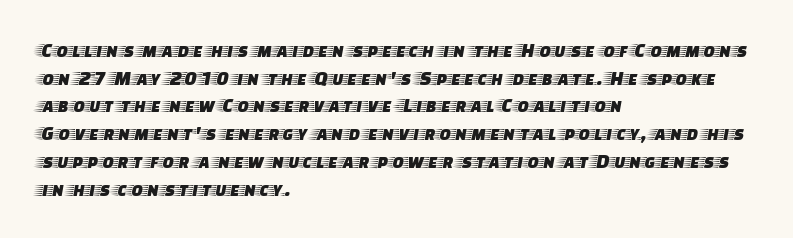
{"underline": "no", "align": "left", "line_spacing": "normal", "line_spacing_ratio": 1.32, "letter_spacing": "normal", "letter_spacing_em": 0.0, "glyph_px": 21}
